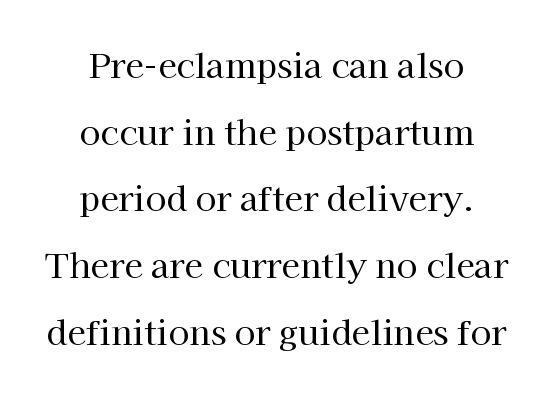
Q: Is the text bold? A: No.
Q: Is the text italic (slanted)? A: No, it is upright.
Q: Is the typeface a serif or a sans-serif typeface? A: Serif.
Q: Is the text underlined? A: No.
Q: How is the paragraph aligned? A: Centered.
Q: Is the spacing between letters normal or unusually wide? A: Normal.
Q: Is the spacing between lines tight, normal or loose? A: Loose.
Q: Width (condensed, normal, or wide)? A: Normal.
Q: Stroke contrast? A: High.
Q: x-height? A: Medium.
Q: Monospaced? A: No.
